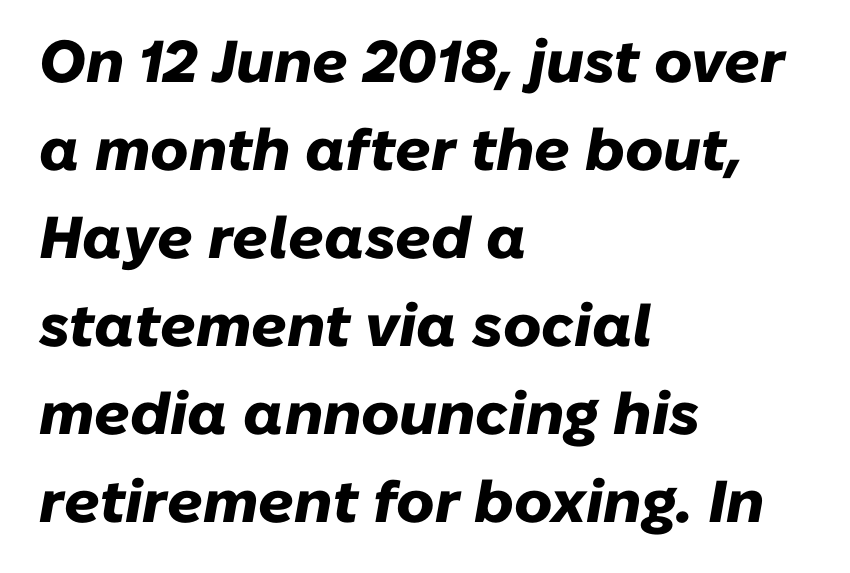
{"italic": "yes", "lean": "right", "slant_degrees": 10, "bold": "yes", "weight": "heavy", "width": "normal", "stroke_contrast": "low", "x_height": "medium", "monospaced": "no", "underline": "no", "align": "left", "line_spacing": "normal", "line_spacing_ratio": 1.49, "letter_spacing": "normal", "letter_spacing_em": 0.0, "glyph_px": 59}
